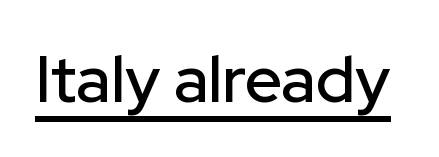
The letters advance in unequal steps, a hallmark of proportional type. The line texture is even and compact thanks to regular tracking. The glyphs are accompanied by a horizontal stroke just below them. The type sits square on the baseline with zero lean.
